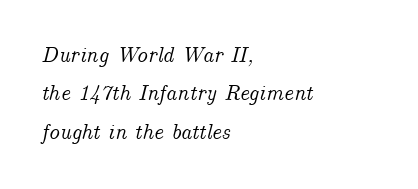
Plain, unruled lines of type. The letterforms sit shoulder to shoulder at normal distance. Which margin do the lines hug? The left one — the right edge is uneven. This is oblique type, the kind used for emphasis or titles.
